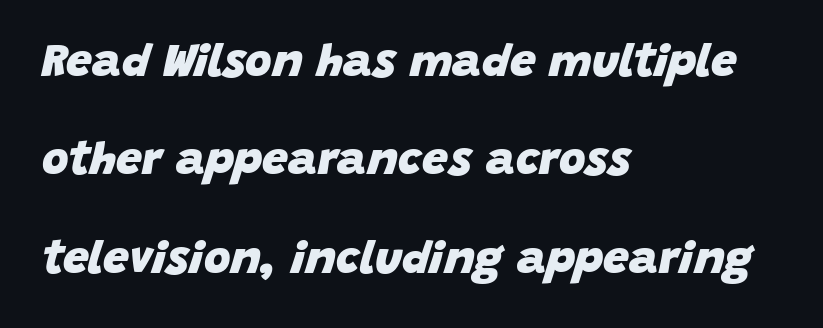
Compared with an ordinary text face, these strokes are far heavier — a full bold. Slant detected: the letters are inclined. Character widths vary here, with narrow letters taking less room than wide ones. The ragged edge is on the right, which tells us the setting is flush left. How would I describe the line gaps? Wide and relaxed. The horizontal fit of the characters is conventional and even.
